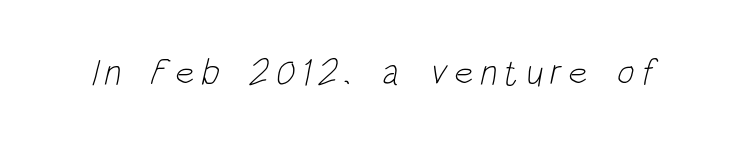
The strokes are not fattened; the text isn't bold. What kind of face is this? One without serifs — a sans. Looks like regular typesetting: each glyph gets only the width it needs. The words here are not underlined.
